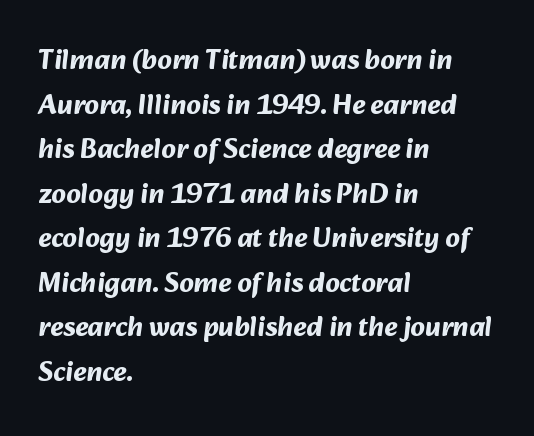
Q: Is the text bold? A: Yes.
Q: Is the typeface a serif or a sans-serif typeface? A: Sans-serif.
Q: Is the text underlined? A: No.
Q: How is the paragraph aligned? A: Left-aligned.
Q: Is the spacing between letters normal or unusually wide? A: Normal.
Q: Is the spacing between lines tight, normal or loose? A: Normal.
Q: Width (condensed, normal, or wide)? A: Normal.
Q: Stroke contrast? A: Medium.
Q: x-height? A: Medium.
Q: Monospaced? A: No.
